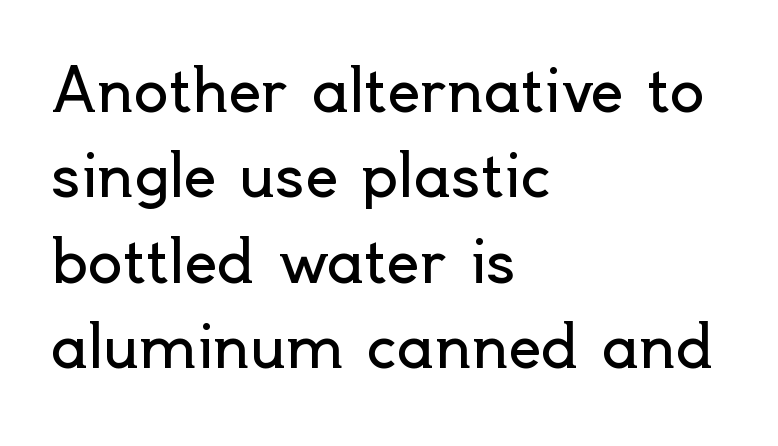
In terms of posture, this sample is upright. The face looks like a standard text weight, possibly lighter. Horizontal alignment here is leftward, the default for most running prose. I'd call this a sans setting — the letters go barefoot. The passage shown has conventional tracking throughout.
